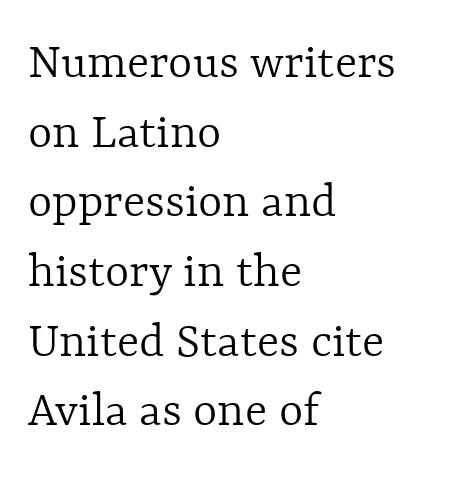
Q: Is the text bold? A: No.
Q: Is the text italic (slanted)? A: No, it is upright.
Q: Is the text underlined? A: No.
Q: How is the paragraph aligned? A: Left-aligned.
Q: Is the spacing between letters normal or unusually wide? A: Normal.
Q: Is the spacing between lines tight, normal or loose? A: Normal.
Q: Width (condensed, normal, or wide)? A: Normal.
Q: x-height? A: Medium.
Q: Monospaced? A: No.
